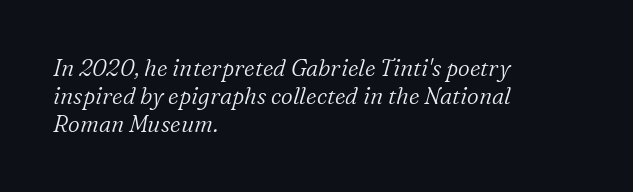
{"italic": "yes", "lean": "right", "slant_degrees": 16, "bold": "no", "underline": "no", "align": "left", "line_spacing_ratio": 1.22, "letter_spacing": "normal", "letter_spacing_em": 0.0, "glyph_px": 23}
